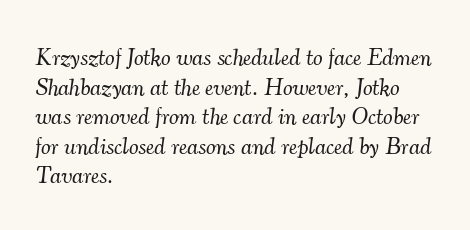
The passage is arranged the way most books set body copy — flush left. This rendering leaves character spacing at its baseline value. The glyphs look as if they've been sheared to an angle. Bold? No — there's no thickening of the strokes.
